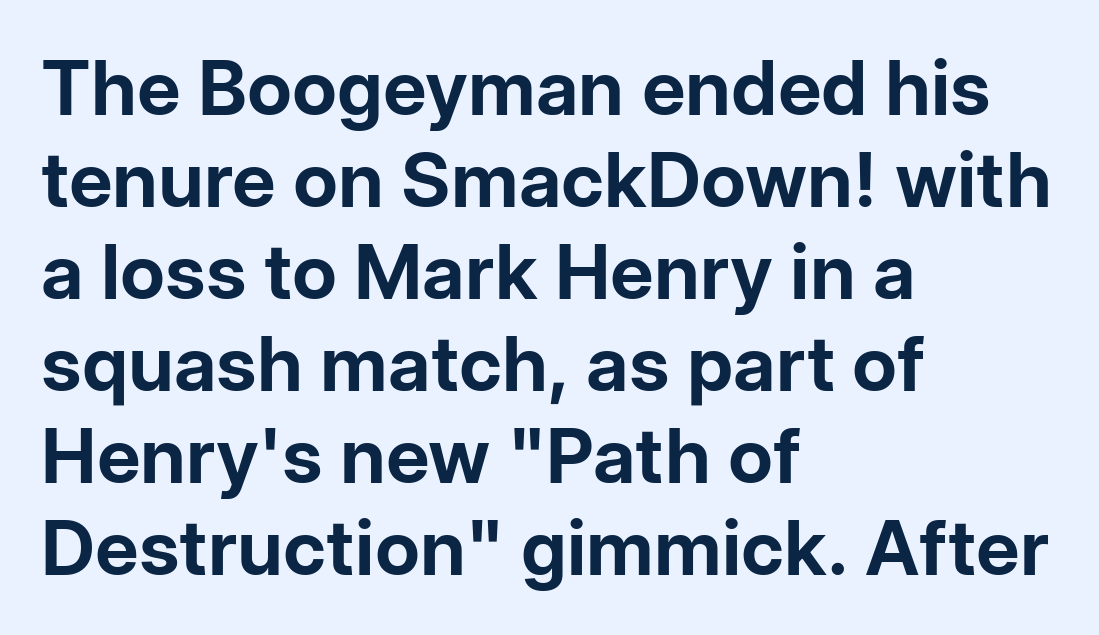
{"serif": "no", "italic": "no", "bold": "yes", "weight": "bold", "width": "normal", "stroke_contrast": "low", "x_height": "medium", "monospaced": "no", "underline": "no", "align": "left", "line_spacing_ratio": 1.21, "letter_spacing": "normal", "letter_spacing_em": 0.0, "glyph_px": 76}
